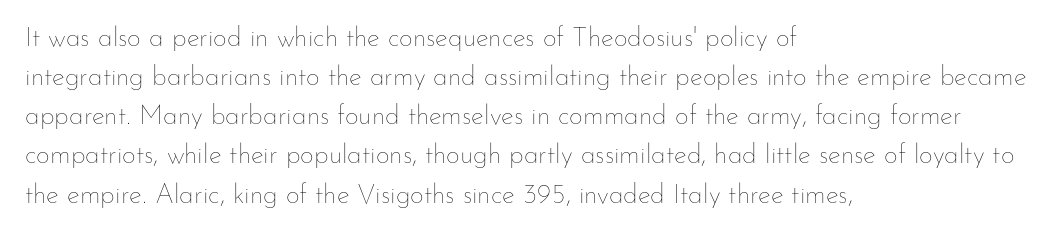
Q: Is the text bold? A: No.
Q: Is the text italic (slanted)? A: No, it is upright.
Q: Is the text underlined? A: No.
Q: How is the paragraph aligned? A: Left-aligned.
Q: Is the spacing between letters normal or unusually wide? A: Normal.
Q: Is the spacing between lines tight, normal or loose? A: Normal.
